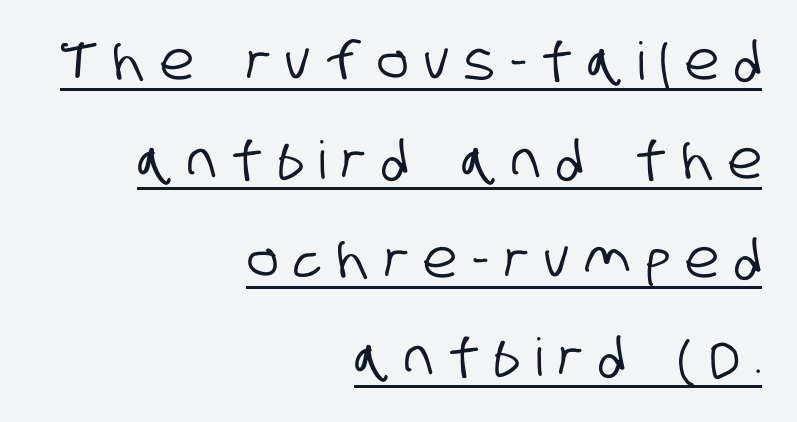
No feet cap the strokes, marking this as sans-serif type. One glance says open: line gaps are wider than usual. The passage shown is typed in a proportional face where columns would drift. Alignment: flush right.
